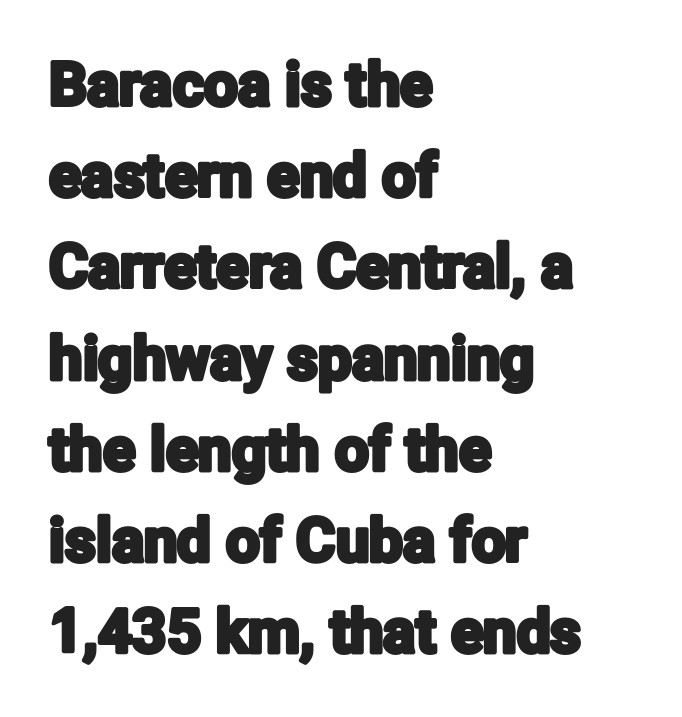
Q: Is the text italic (slanted)? A: No, it is upright.
Q: Is the typeface a serif or a sans-serif typeface? A: Sans-serif.
Q: Is the text underlined? A: No.
Q: How is the paragraph aligned? A: Left-aligned.
Q: Is the spacing between letters normal or unusually wide? A: Normal.
Q: Is the spacing between lines tight, normal or loose? A: Normal.
Q: Width (condensed, normal, or wide)? A: Condensed.
Q: Stroke contrast? A: Low.
Q: x-height? A: Medium.
Q: Monospaced? A: No.
